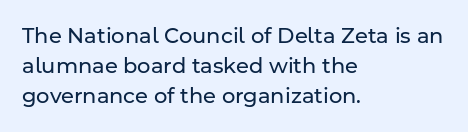
Compared with typical body copy, the letter spacing here is the same. The text block is weighted toward the left margin, trailing off unevenly rightward. The foot of each line stays bare and open. Evenly set lines give the paragraph a standard silhouette. Stroke thickness stays within the range of a standard reading face or lighter.
